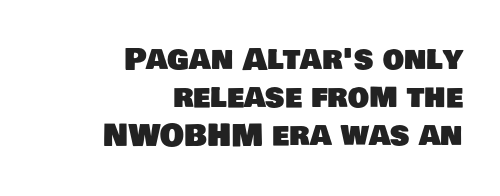
Q: Is the typeface a serif or a sans-serif typeface? A: Sans-serif.
Q: Is the text underlined? A: No.
Q: How is the paragraph aligned? A: Right-aligned.
Q: Is the spacing between letters normal or unusually wide? A: Normal.
Q: Is the spacing between lines tight, normal or loose? A: Normal.
Q: Width (condensed, normal, or wide)? A: Normal.
Q: Stroke contrast? A: Low.
Q: x-height? A: Large.
Q: Monospaced? A: No.
